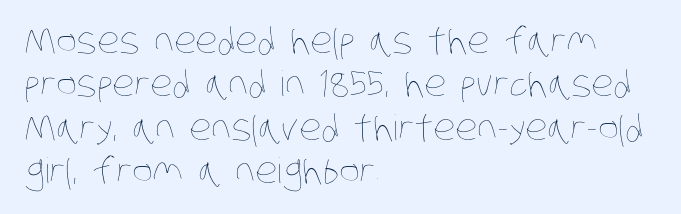
Q: Is the text bold? A: No.
Q: Is the text underlined? A: No.
Q: How is the paragraph aligned? A: Left-aligned.
Q: Is the spacing between letters normal or unusually wide? A: Normal.
Q: Width (condensed, normal, or wide)? A: Condensed.
Q: Stroke contrast? A: Low.
Q: x-height? A: Large.
Q: Monospaced? A: No.
